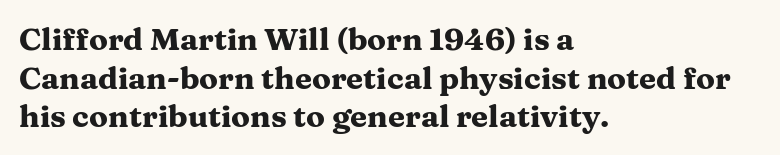
{"serif": "yes", "italic": "no", "bold": "yes", "weight": "heavy", "width": "wide", "stroke_contrast": "medium", "x_height": "medium", "monospaced": "no", "underline": "no", "align": "left", "line_spacing": "normal", "line_spacing_ratio": 1.25, "letter_spacing": "normal", "letter_spacing_em": 0.0, "glyph_px": 31}
